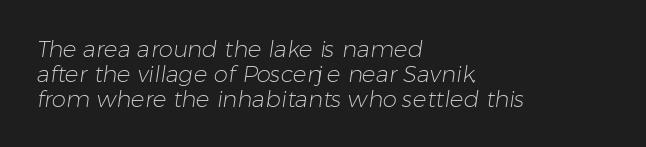
Caption: multi-line text, flush left, ragged right. This reads as an unemphasized weight, regular at the heaviest. Bare-footed words on every line. Inter-character spacing is left at the font's built-in metrics. What's the leading like? Squeezed, with rows nearly overlapping.
